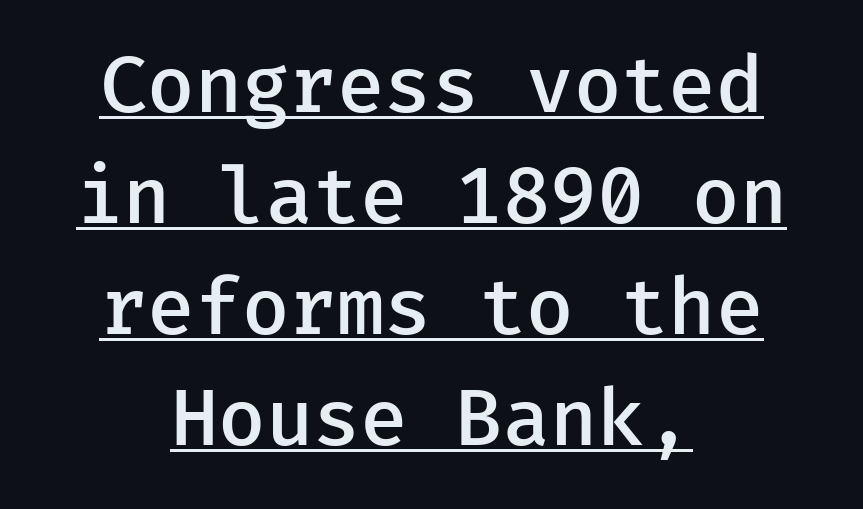
{"serif": "no", "italic": "no", "bold": "semi", "weight": "semibold", "width": "normal", "stroke_contrast": "low", "x_height": "medium", "underline": "yes", "align": "center", "line_spacing": "normal", "line_spacing_ratio": 1.44, "letter_spacing": "normal", "letter_spacing_em": 0.0, "glyph_px": 77}
